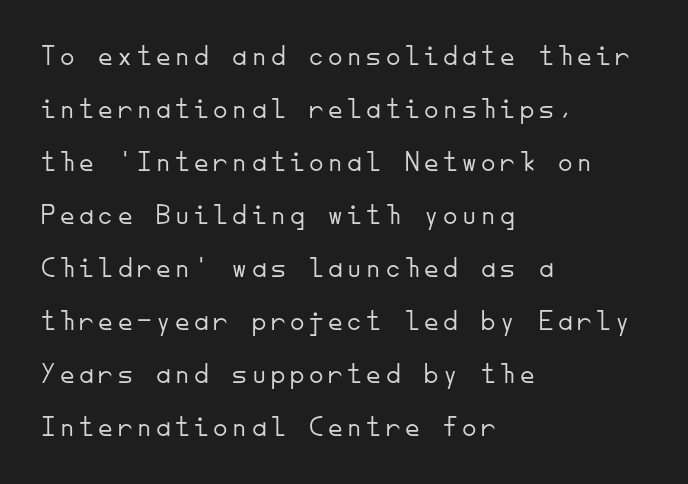
The image shows 29 px light sans-serif type, upright, monospaced; set left-aligned, line spacing 1.83x, not underlined; low stroke contrast and a small x-height.
